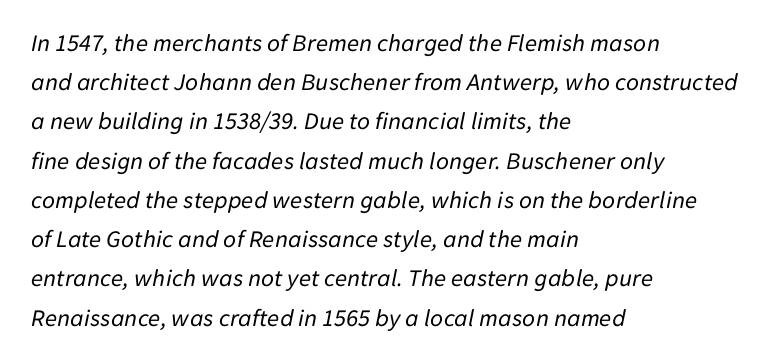
{"italic": "yes", "lean": "right", "slant_degrees": 11, "bold": "no", "underline": "no", "align": "left", "line_spacing": "normal", "line_spacing_ratio": 1.57, "letter_spacing": "normal", "letter_spacing_em": 0.0, "glyph_px": 25}
